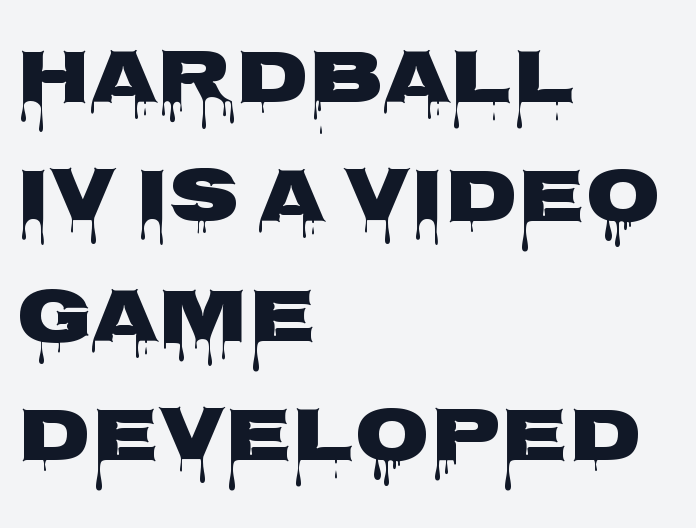
The image shows 77 px wide sans-serif type, upright; set left-aligned, normal line spacing (1.55x), normal letter spacing, not underlined; low stroke contrast and a large x-height.
